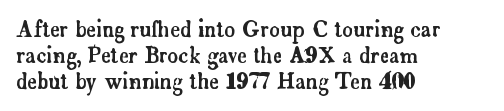
Q: Is the text italic (slanted)? A: No, it is upright.
Q: Is the text underlined? A: No.
Q: How is the paragraph aligned? A: Left-aligned.
Q: Is the spacing between letters normal or unusually wide? A: Normal.
